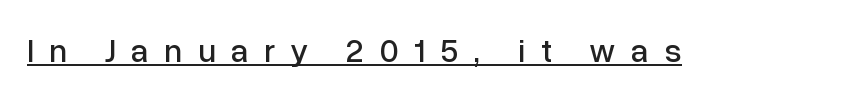
Q: Is the text italic (slanted)? A: No, it is upright.
Q: Is the typeface a serif or a sans-serif typeface? A: Sans-serif.
Q: Is the text underlined? A: Yes.
Q: Is the spacing between letters normal or unusually wide? A: Unusually wide.
Q: Width (condensed, normal, or wide)? A: Normal.
Q: Stroke contrast? A: Low.
Q: x-height? A: Medium.
Q: Monospaced? A: No.
